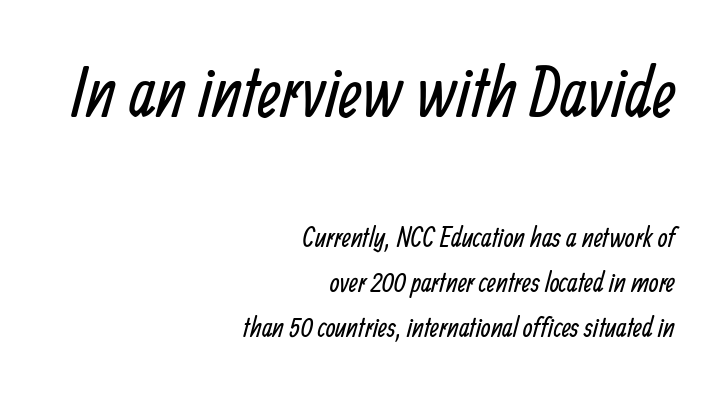
{"serif": "no", "bold": "no", "weight": "regular", "width": "condensed", "stroke_contrast": "low", "x_height": "medium", "monospaced": "no", "underline": "no", "align": "right", "line_spacing": "normal", "line_spacing_ratio": 1.6, "letter_spacing": "normal", "letter_spacing_em": 0.0, "larger_block": "first", "size_ratio": 2.54, "glyph_px": 71}
